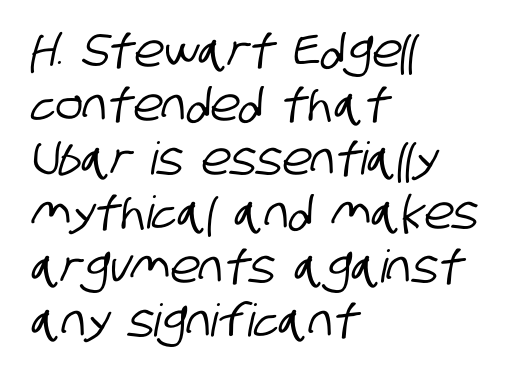
Q: Is the typeface a serif or a sans-serif typeface? A: Sans-serif.
Q: Is the text underlined? A: No.
Q: How is the paragraph aligned? A: Left-aligned.
Q: Is the spacing between letters normal or unusually wide? A: Normal.
Q: Width (condensed, normal, or wide)? A: Condensed.
Q: Stroke contrast? A: Low.
Q: x-height? A: Large.
Q: Monospaced? A: No.
